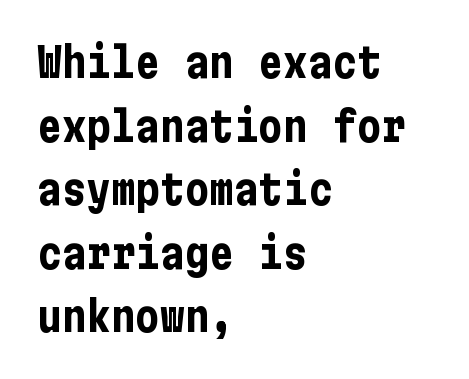
Q: Is the text bold? A: Yes.
Q: Is the text italic (slanted)? A: No, it is upright.
Q: Is the typeface a serif or a sans-serif typeface? A: Sans-serif.
Q: Is the text underlined? A: No.
Q: How is the paragraph aligned? A: Left-aligned.
Q: Is the spacing between letters normal or unusually wide? A: Normal.
Q: Is the spacing between lines tight, normal or loose? A: Normal.
Q: Width (condensed, normal, or wide)? A: Condensed.
Q: Stroke contrast? A: Low.
Q: x-height? A: Medium.
